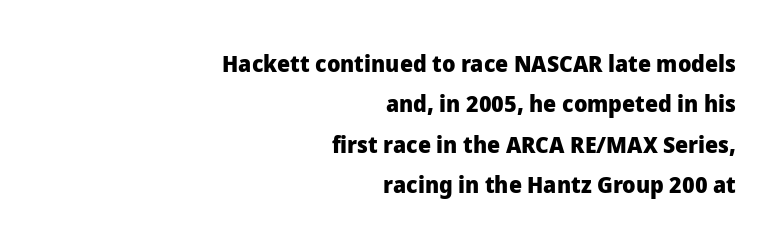
{"italic": "no", "bold": "yes", "underline": "no", "align": "right", "line_spacing_ratio": 1.76, "letter_spacing": "normal", "letter_spacing_em": 0.0, "glyph_px": 23}
